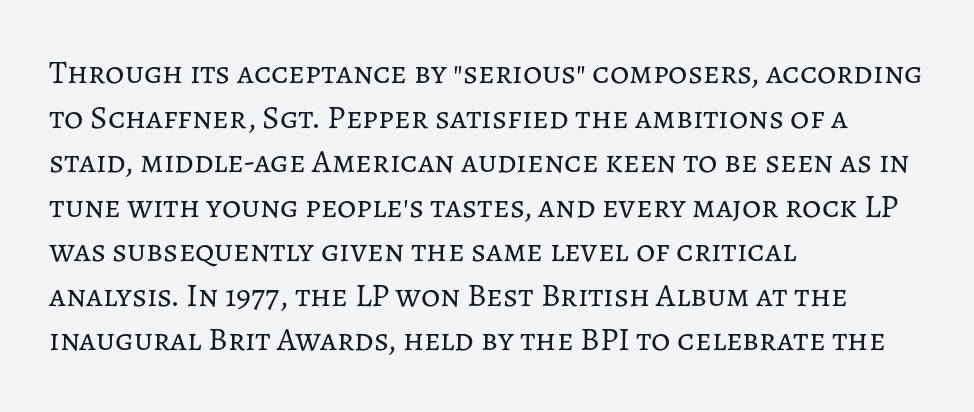
Q: Is the text bold? A: No.
Q: Is the text italic (slanted)? A: No, it is upright.
Q: Is the text underlined? A: No.
Q: How is the paragraph aligned? A: Left-aligned.
Q: Is the spacing between letters normal or unusually wide? A: Normal.
Q: Is the spacing between lines tight, normal or loose? A: Normal.
Q: Width (condensed, normal, or wide)? A: Normal.
Q: Stroke contrast? A: Low.
Q: x-height? A: Medium.
Q: Monospaced? A: No.
